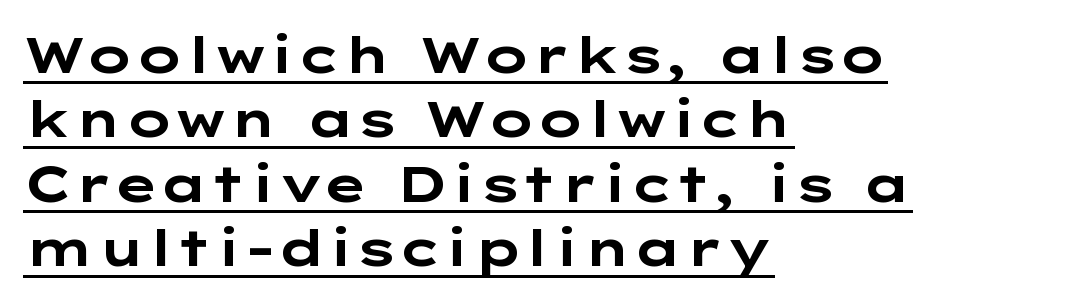
The image shows 50 px bold, wide sans-serif type, upright; set left-aligned, normal line spacing (1.29x), normal letter spacing, underlined; low stroke contrast and a medium x-height.
